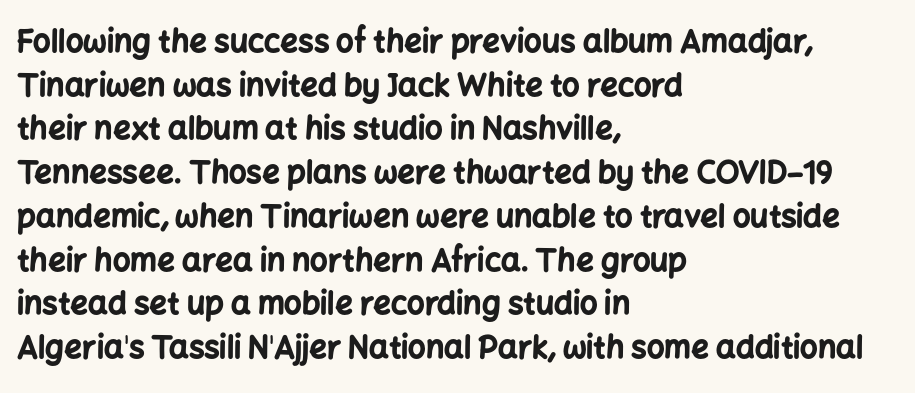
Q: Is the text bold? A: Yes.
Q: Is the text italic (slanted)? A: No, it is upright.
Q: Is the typeface a serif or a sans-serif typeface? A: Sans-serif.
Q: Is the text underlined? A: No.
Q: How is the paragraph aligned? A: Left-aligned.
Q: Is the spacing between letters normal or unusually wide? A: Normal.
Q: Is the spacing between lines tight, normal or loose? A: Normal.
Q: Width (condensed, normal, or wide)? A: Normal.
Q: Stroke contrast? A: Low.
Q: x-height? A: Medium.
Q: Monospaced? A: No.
